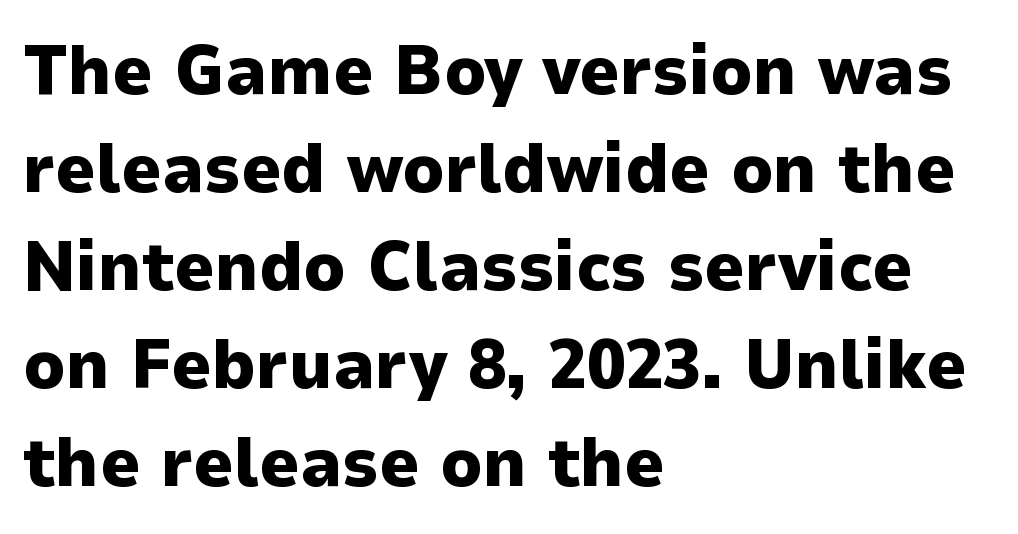
{"serif": "no", "italic": "no", "bold": "yes", "weight": "heavy", "width": "normal", "stroke_contrast": "low", "x_height": "medium", "monospaced": "no", "underline": "no", "align": "left", "line_spacing": "normal", "line_spacing_ratio": 1.4, "letter_spacing": "normal", "letter_spacing_em": 0.0, "glyph_px": 70}
